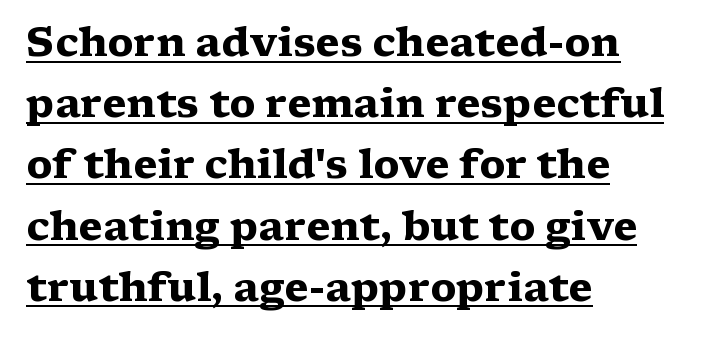
{"serif": "yes", "italic": "no", "bold": "yes", "weight": "heavy", "width": "wide", "stroke_contrast": "medium", "x_height": "medium", "monospaced": "no", "underline": "yes", "align": "left", "line_spacing": "normal", "line_spacing_ratio": 1.53, "letter_spacing": "normal", "letter_spacing_em": 0.0, "glyph_px": 40}
